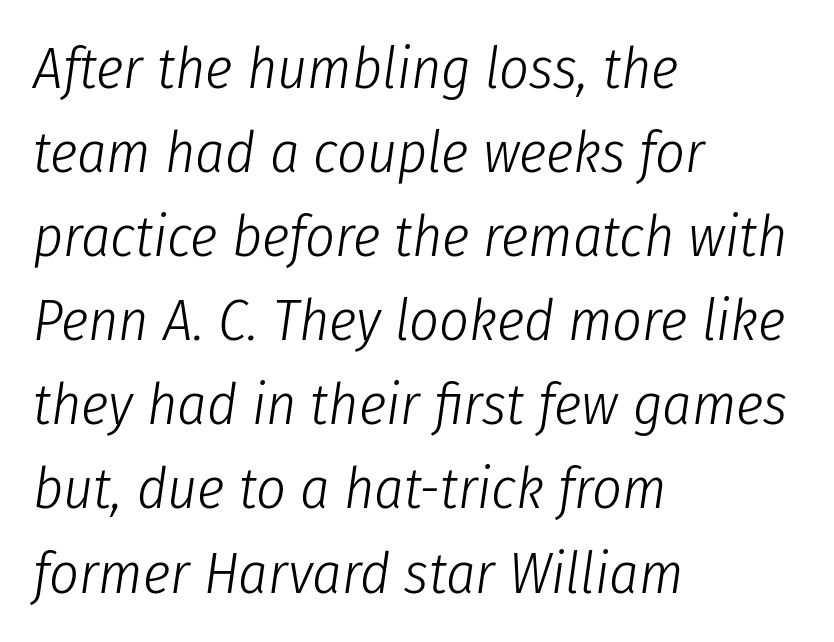
Q: Is the text bold? A: No.
Q: Is the text italic (slanted)? A: Yes, it leans right by about 8 degrees.
Q: Is the text underlined? A: No.
Q: How is the paragraph aligned? A: Left-aligned.
Q: Is the spacing between letters normal or unusually wide? A: Normal.
Q: Is the spacing between lines tight, normal or loose? A: Normal.
Q: Width (condensed, normal, or wide)? A: Condensed.
Q: Stroke contrast? A: Low.
Q: x-height? A: Medium.
Q: Monospaced? A: No.
